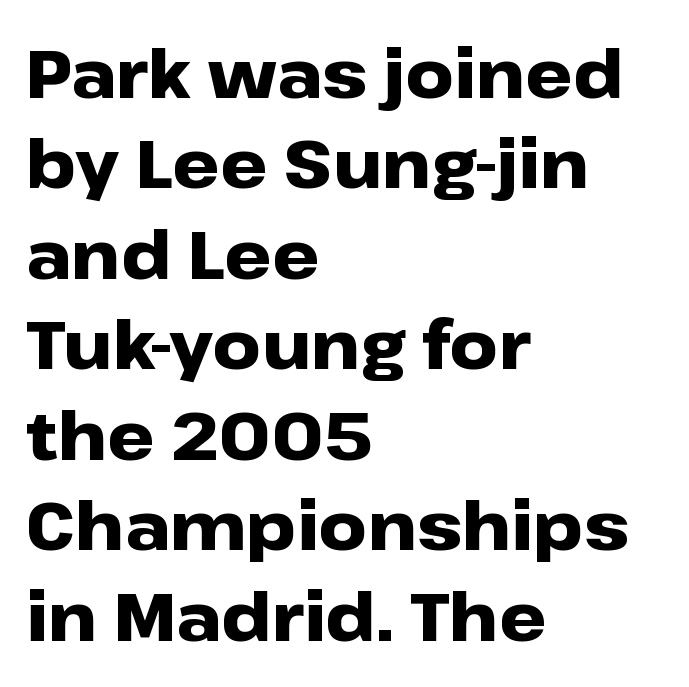
{"serif": "no", "italic": "no", "bold": "yes", "weight": "heavy", "width": "wide", "stroke_contrast": "low", "x_height": "medium", "monospaced": "no", "underline": "no", "align": "left", "line_spacing": "normal", "line_spacing_ratio": 1.35, "letter_spacing": "normal", "letter_spacing_em": 0.0, "glyph_px": 67}
